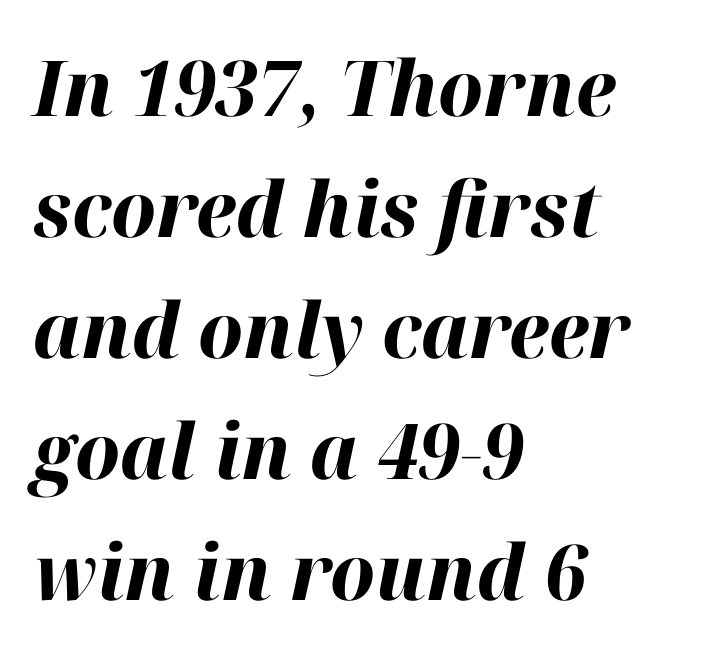
Q: Is the text bold? A: Yes.
Q: Is the text italic (slanted)? A: Yes, it leans right by about 12 degrees.
Q: Is the text underlined? A: No.
Q: How is the paragraph aligned? A: Left-aligned.
Q: Is the spacing between letters normal or unusually wide? A: Normal.
Q: Is the spacing between lines tight, normal or loose? A: Normal.
Q: Width (condensed, normal, or wide)? A: Normal.
Q: Stroke contrast? A: High.
Q: x-height? A: Medium.
Q: Monospaced? A: No.
